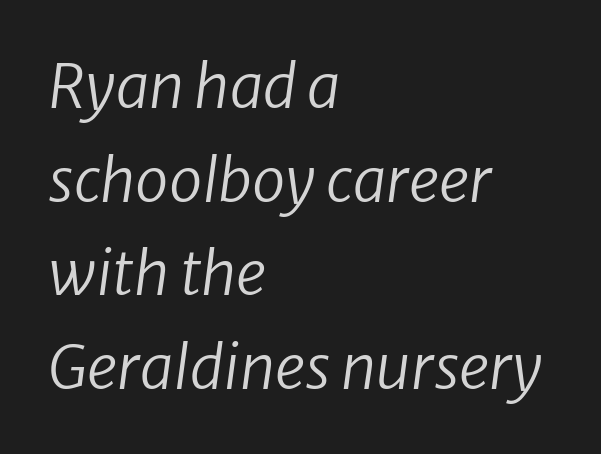
The image shows 60 px regular-weight sans-serif type; set left-aligned, normal line spacing (1.56x), normal letter spacing, not underlined; low stroke contrast and a medium x-height.
